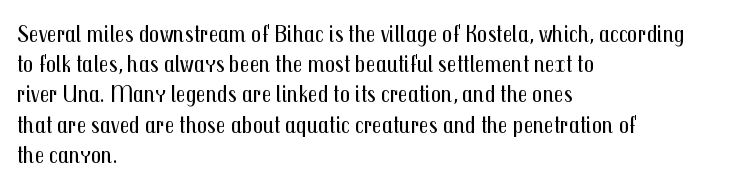
Q: Is the text bold? A: No.
Q: Is the text italic (slanted)? A: No, it is upright.
Q: Is the text underlined? A: No.
Q: How is the paragraph aligned? A: Left-aligned.
Q: Is the spacing between letters normal or unusually wide? A: Normal.
